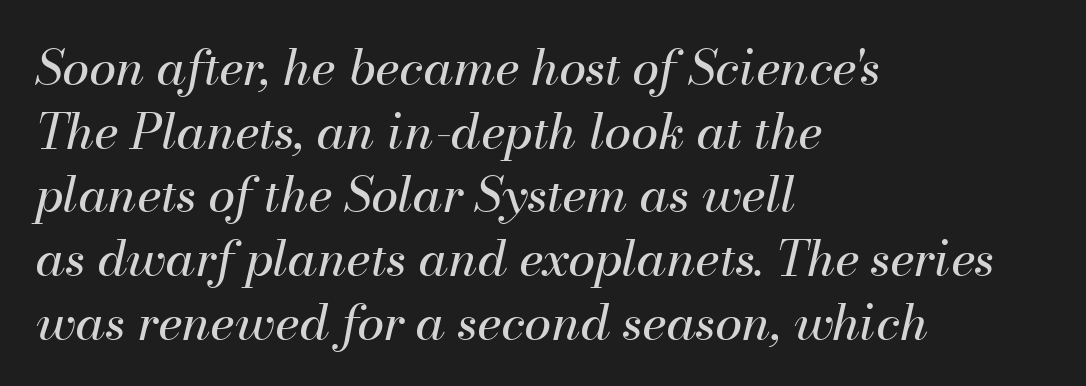
The image shows 49 px regular-weight type, italic (leaning right); set left-aligned, normal line spacing (1.3x), normal letter spacing, not underlined; medium stroke contrast and a small x-height.
